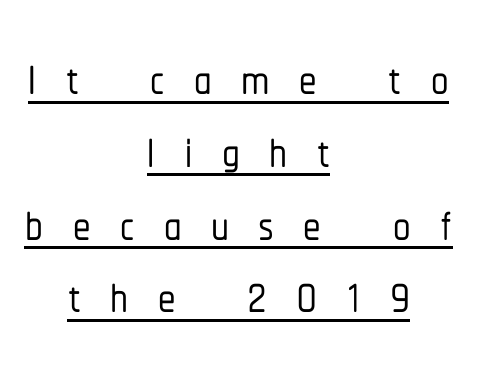
Q: Is the text italic (slanted)? A: No, it is upright.
Q: Is the typeface a serif or a sans-serif typeface? A: Sans-serif.
Q: Is the text underlined? A: Yes.
Q: How is the paragraph aligned? A: Centered.
Q: Is the spacing between letters normal or unusually wide? A: Unusually wide.
Q: Is the spacing between lines tight, normal or loose? A: Tight.
Q: Width (condensed, normal, or wide)? A: Condensed.
Q: Stroke contrast? A: Low.
Q: x-height? A: Medium.
Q: Monospaced? A: No.
